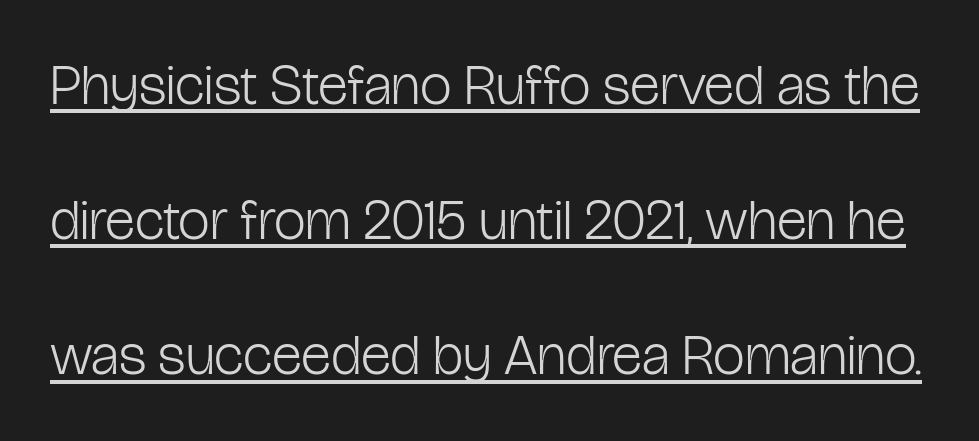
{"serif": "no", "italic": "no", "bold": "no", "weight": "light", "width": "condensed", "stroke_contrast": "low", "x_height": "medium", "monospaced": "no", "underline": "yes", "line_spacing": "loose", "line_spacing_ratio": 2.37, "letter_spacing": "normal", "letter_spacing_em": 0.0, "glyph_px": 57}
